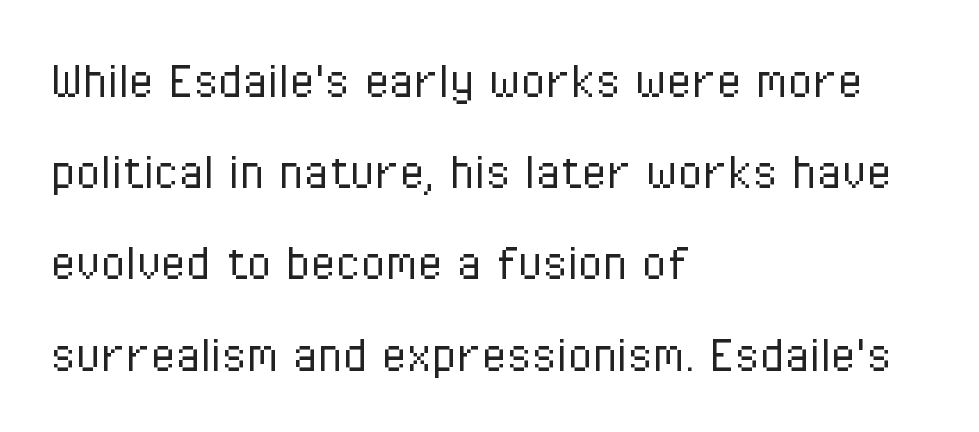
The face used here is proportionally spaced, like ordinary book or web type. The foot of each line stays bare and open. Regular leading. The font family rendered here belongs to the sans-serif group. Do the letters lean? They stand straight.
